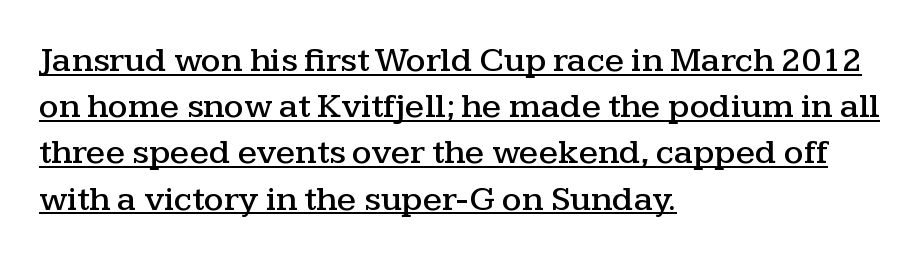
The image shows 35 px wide serif type, upright; set left-aligned, normal line spacing (1.32x), normal letter spacing, underlined; medium stroke contrast and a medium x-height.
